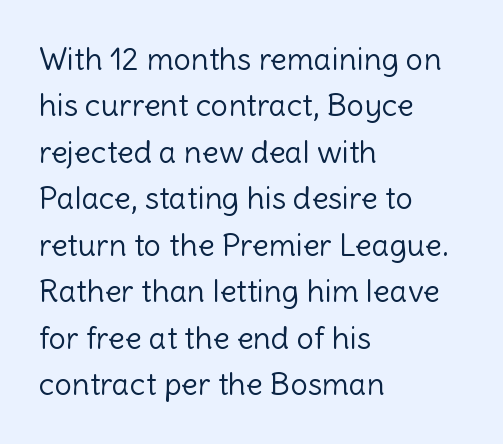
What's the leading like? Ordinary, nothing unusual. Quick note: underline off. Stem width sits at or under what a default text font uses. The face used here is proportionally spaced, like ordinary book or web type.
